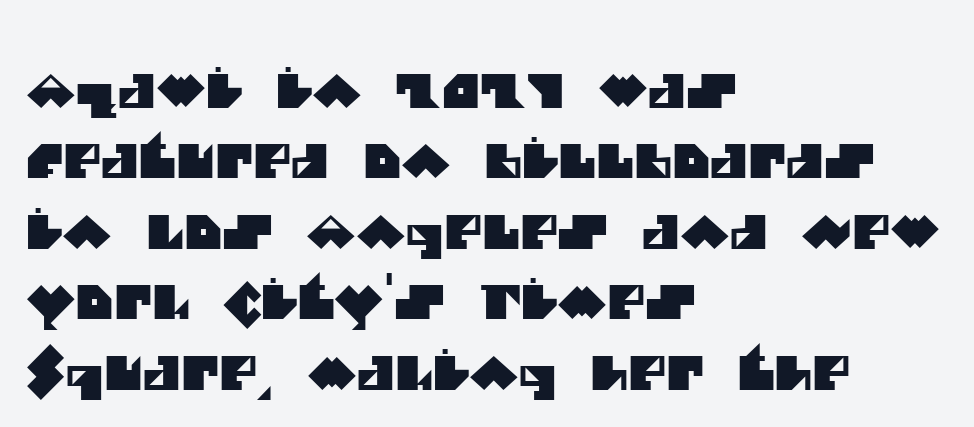
Q: Is the typeface a serif or a sans-serif typeface? A: Sans-serif.
Q: Is the text underlined? A: No.
Q: How is the paragraph aligned? A: Left-aligned.
Q: Is the spacing between letters normal or unusually wide? A: Normal.
Q: Is the spacing between lines tight, normal or loose? A: Normal.
Q: Width (condensed, normal, or wide)? A: Normal.
Q: Stroke contrast? A: Medium.
Q: x-height? A: Large.
Q: Monospaced? A: No.
